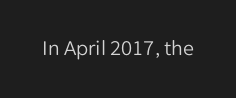
Q: Is the text bold? A: No.
Q: Is the text italic (slanted)? A: No, it is upright.
Q: Is the text underlined? A: No.
Q: Is the spacing between letters normal or unusually wide? A: Normal.
